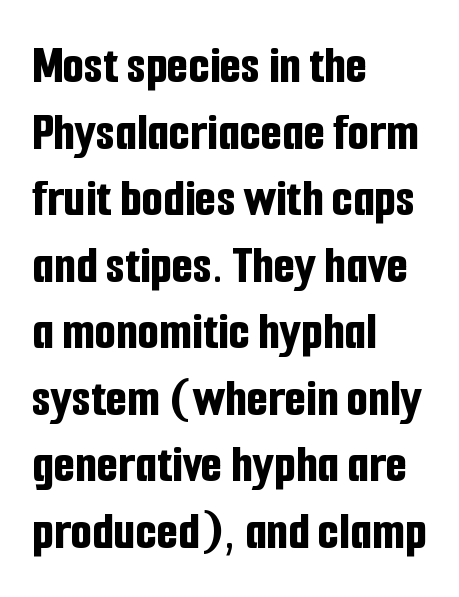
The image shows 55 px bold, condensed sans-serif type, upright; set left-aligned, line spacing 1.21x, normal letter spacing, not underlined; low stroke contrast and a medium x-height.
